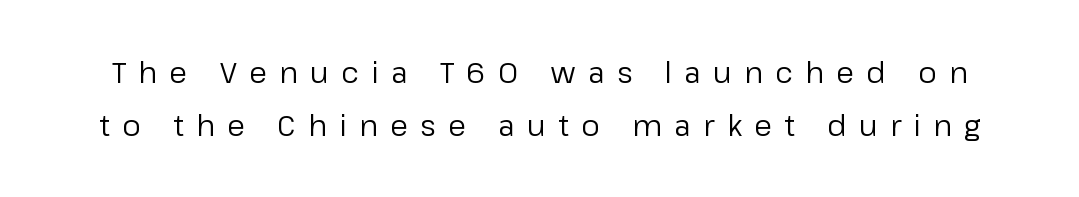
{"serif": "no", "italic": "no", "bold": "no", "weight": "regular", "width": "normal", "stroke_contrast": "low", "x_height": "medium", "monospaced": "no", "underline": "no", "line_spacing_ratio": 1.83, "letter_spacing": "wide", "letter_spacing_em": 0.43, "glyph_px": 29}
